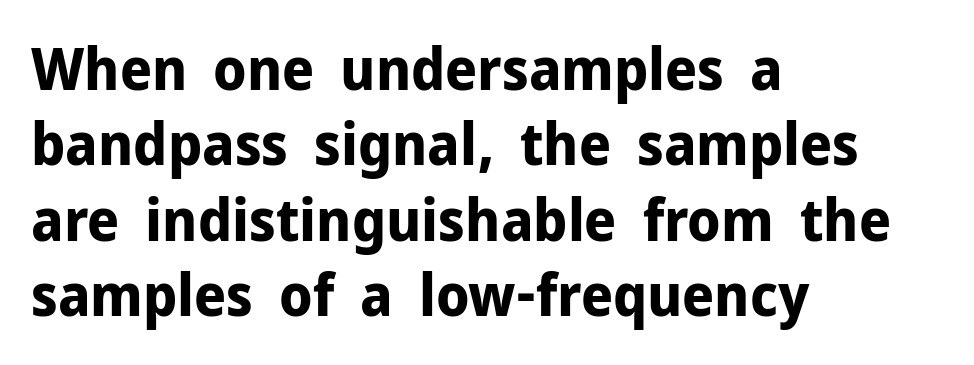
The image shows 58 px bold sans-serif type, upright; set left-aligned, normal line spacing (1.3x), normal letter spacing, not underlined; low stroke contrast and a medium x-height.
